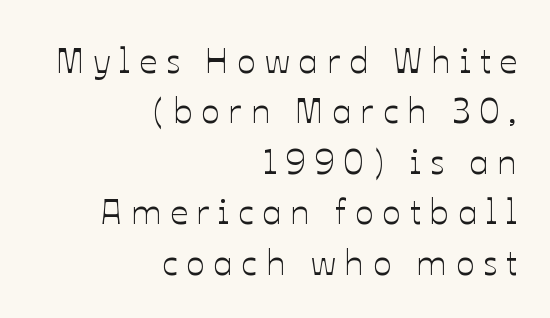
{"italic": "no", "width": "normal", "stroke_contrast": "low", "x_height": "medium", "monospaced": "no", "underline": "no", "align": "right", "line_spacing": "normal", "line_spacing_ratio": 1.44, "letter_spacing": "wide", "letter_spacing_em": 0.25, "glyph_px": 35}
